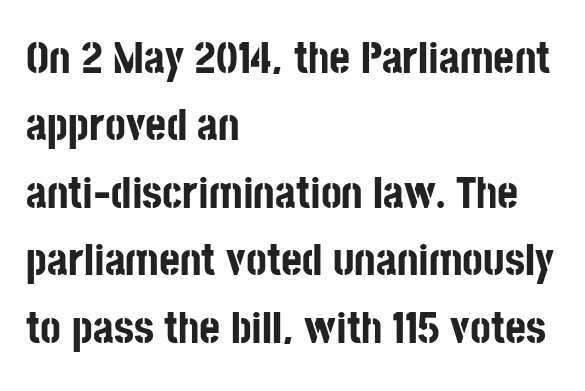
{"serif": "no", "italic": "no", "bold": "yes", "weight": "bold", "width": "condensed", "stroke_contrast": "low", "x_height": "large", "monospaced": "no", "underline": "no", "align": "left", "line_spacing": "normal", "line_spacing_ratio": 1.5, "letter_spacing": "normal", "letter_spacing_em": 0.0, "glyph_px": 45}
